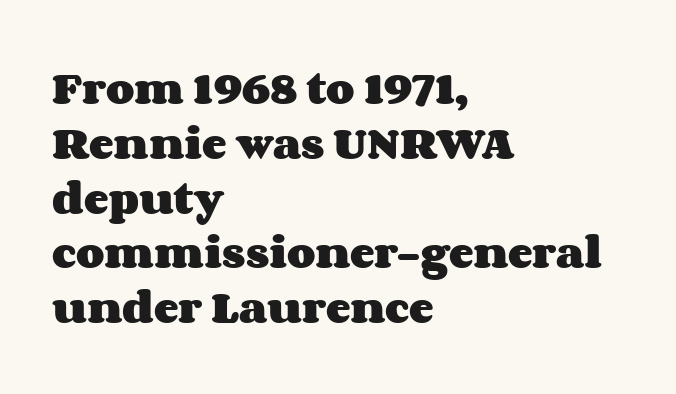
Q: Is the text bold? A: Yes.
Q: Is the text italic (slanted)? A: No, it is upright.
Q: Is the text underlined? A: No.
Q: How is the paragraph aligned? A: Left-aligned.
Q: Is the spacing between letters normal or unusually wide? A: Normal.
Q: Is the spacing between lines tight, normal or loose? A: Normal.
Q: Width (condensed, normal, or wide)? A: Wide.
Q: Stroke contrast? A: Medium.
Q: x-height? A: Large.
Q: Monospaced? A: No.
